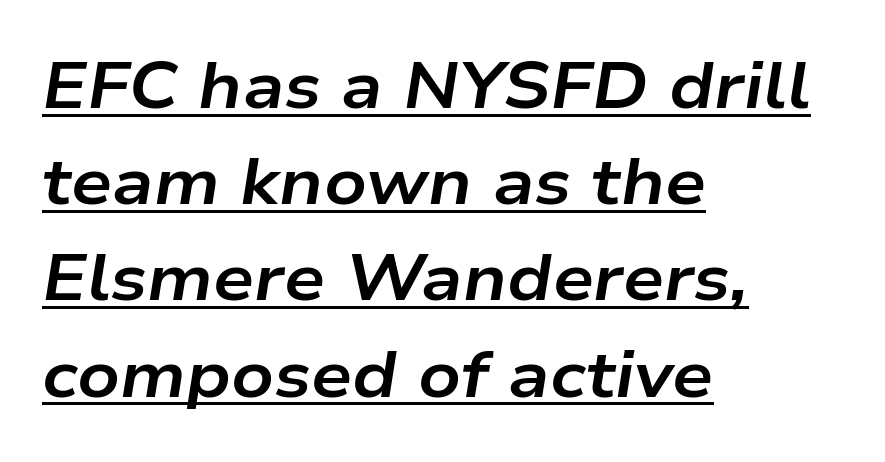
The image shows 65 px bold, wide type, italic (leaning right); set left-aligned, normal line spacing (1.48x), normal letter spacing, underlined; low stroke contrast and a medium x-height.
